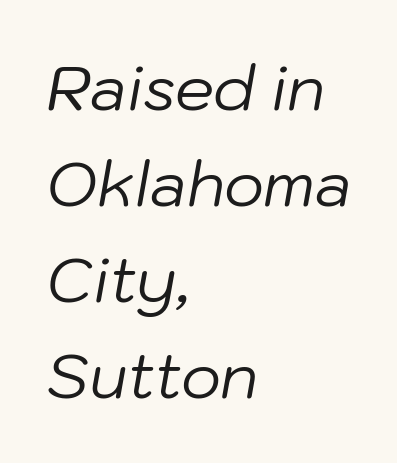
The image shows 62 px regular-weight type, italic (leaning right); set left-aligned, normal line spacing (1.55x), normal letter spacing, not underlined; low stroke contrast and a medium x-height.
